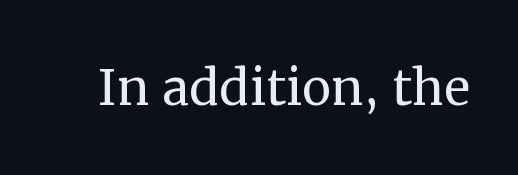
Q: Is the text bold? A: No.
Q: Is the text italic (slanted)? A: No, it is upright.
Q: Is the typeface a serif or a sans-serif typeface? A: Serif.
Q: Is the text underlined? A: No.
Q: Is the spacing between letters normal or unusually wide? A: Normal.
Q: Width (condensed, normal, or wide)? A: Normal.
Q: Stroke contrast? A: Medium.
Q: x-height? A: Medium.
Q: Monospaced? A: No.
